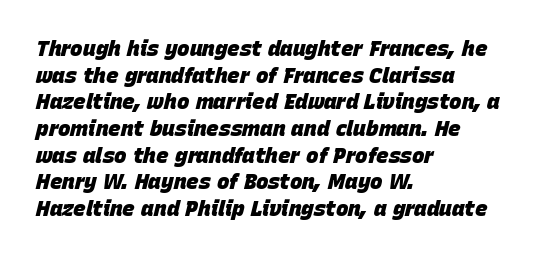
These lines sit exactly where default settings would place them. Tall strokes in this sample are angled rather than plumb. The rendering keeps characters at their native spacing. What weight is shown? A full bold with thick strokes. The foot of each line stays bare and open. The compositor pushed each line to the left boundary.
